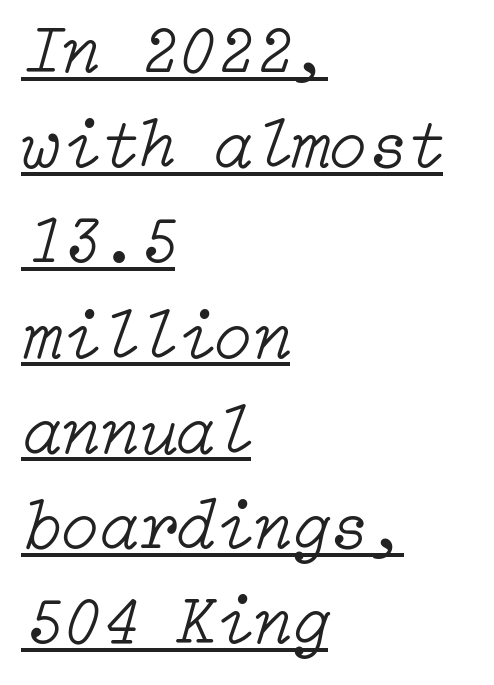
{"italic": "yes", "lean": "right", "slant_degrees": 15, "bold": "no", "weight": "light", "width": "normal", "stroke_contrast": "low", "x_height": "medium", "underline": "yes", "align": "left", "line_spacing": "normal", "line_spacing_ratio": 1.36, "letter_spacing": "normal", "letter_spacing_em": 0.0, "glyph_px": 70}
